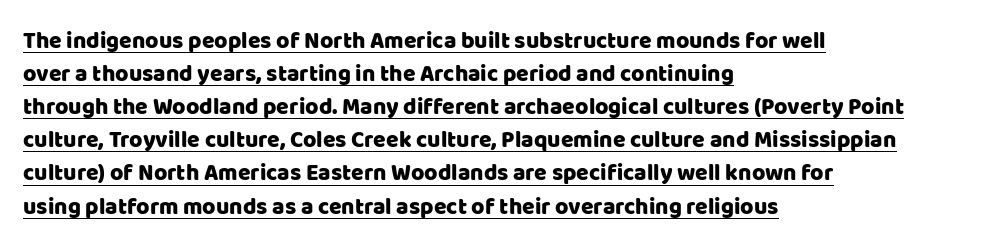
Whoever set this chose a conventional vertical rhythm. When letters stand straight like this, we call the style roman or upright. The rendered words wear a rule along their underside. Here the glyphs are tracked normally, forming tight word shapes. These lines are set flush left with a ragged right edge.
